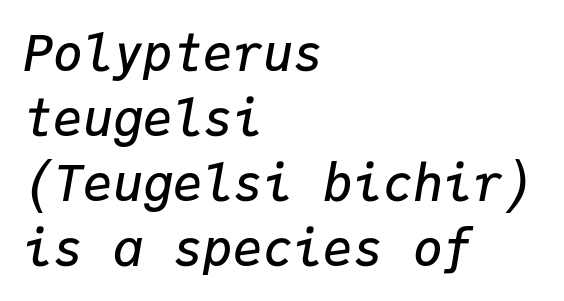
The image shows 50 px semibold type, italic (leaning right), monospaced; set left-aligned, normal line spacing (1.3x), normal letter spacing, not underlined; low stroke contrast and a medium x-height.
